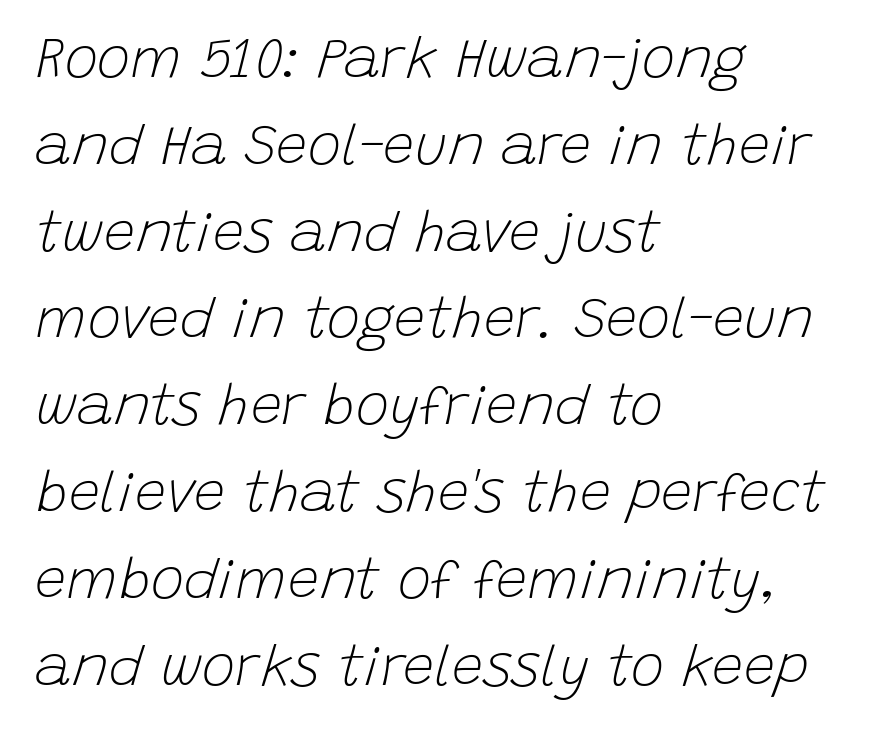
{"italic": "yes", "lean": "right", "slant_degrees": 15, "bold": "no", "weight": "light", "width": "normal", "stroke_contrast": "low", "x_height": "large", "monospaced": "no", "underline": "no", "align": "left", "line_spacing": "normal", "line_spacing_ratio": 1.55, "letter_spacing": "normal", "letter_spacing_em": 0.0, "glyph_px": 56}
